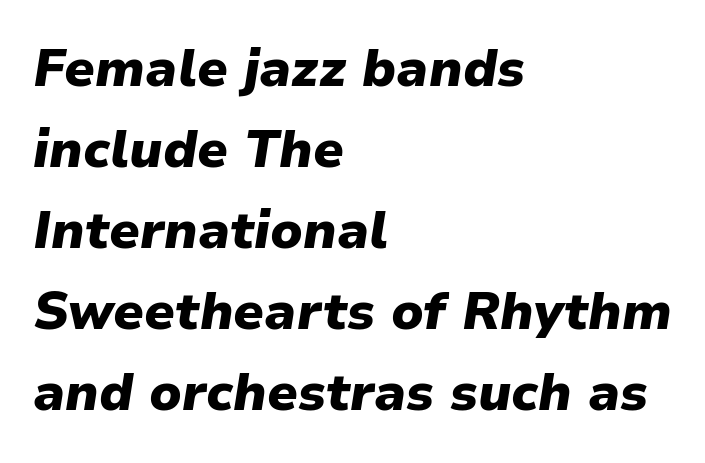
Looks like regular typesetting: each glyph gets only the width it needs. Leading: standard. Is the type bold? Yes — the strokes are clearly thick and heavy. The typesetter chose a ragged-right arrangement here. Honestly, there is no underline to notice here at all. The font's italic variant was chosen for this text.
